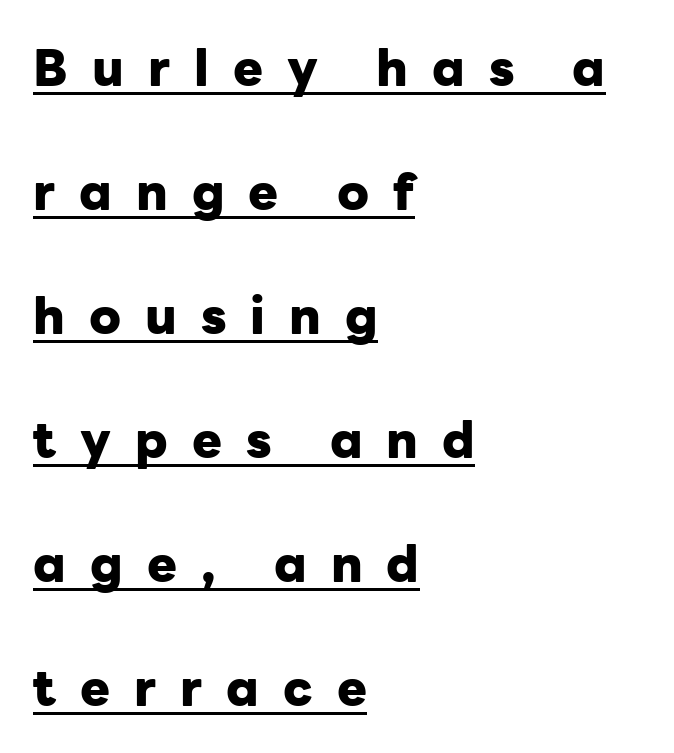
Q: Is the text bold? A: Yes.
Q: Is the text italic (slanted)? A: No, it is upright.
Q: Is the typeface a serif or a sans-serif typeface? A: Sans-serif.
Q: Is the text underlined? A: Yes.
Q: How is the paragraph aligned? A: Left-aligned.
Q: Is the spacing between letters normal or unusually wide? A: Unusually wide.
Q: Is the spacing between lines tight, normal or loose? A: Loose.
Q: Width (condensed, normal, or wide)? A: Normal.
Q: Stroke contrast? A: Low.
Q: x-height? A: Medium.
Q: Monospaced? A: No.
